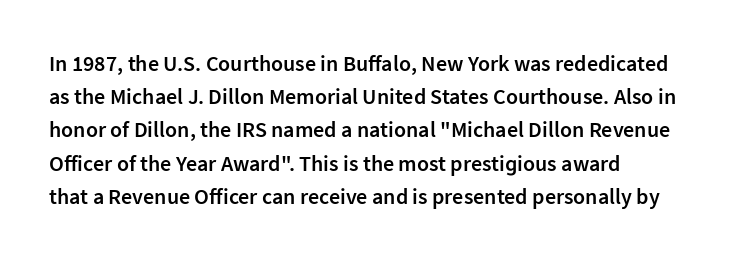
The words here are not underlined. Each new line begins a customary step beneath the previous one. These lines were composed using upright roman letters. In CSS terms this would be text-align: left. Compared with typical body copy, the letter spacing here is the same. This is the in-between weight designers call semibold or demi.
